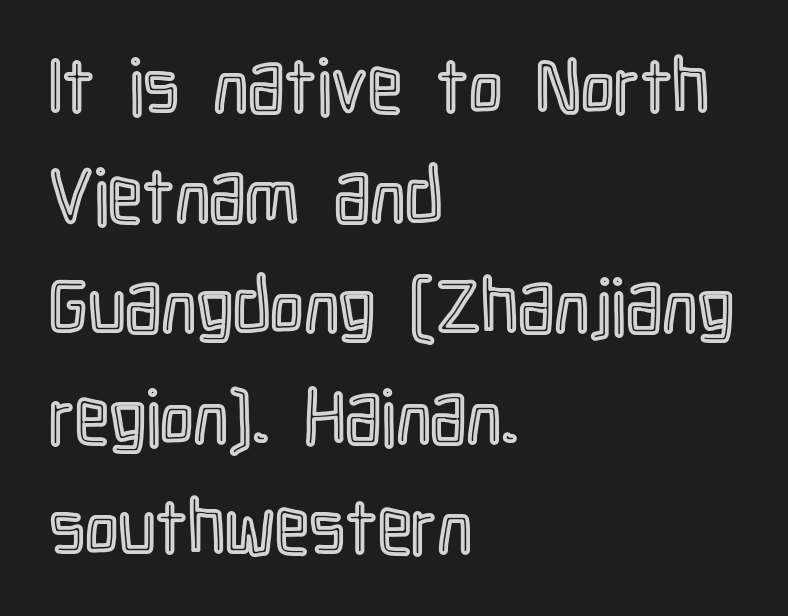
Anything drawn beneath the words? Only blank space. This rendering leaves character spacing at its baseline value. Varying glyph widths throughout — classic text-font behaviour. Line starts are locked; line ends wander.
